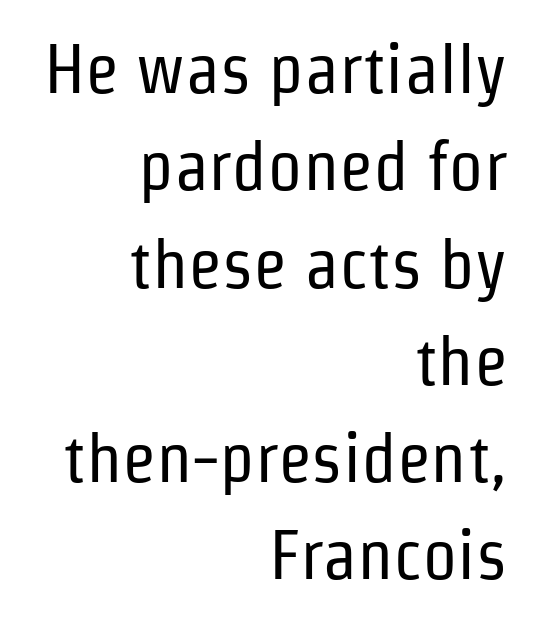
{"serif": "no", "italic": "no", "bold": "no", "weight": "regular", "width": "condensed", "stroke_contrast": "low", "x_height": "medium", "monospaced": "no", "underline": "no", "align": "right", "line_spacing": "normal", "line_spacing_ratio": 1.39, "letter_spacing": "normal", "letter_spacing_em": 0.0, "glyph_px": 70}
